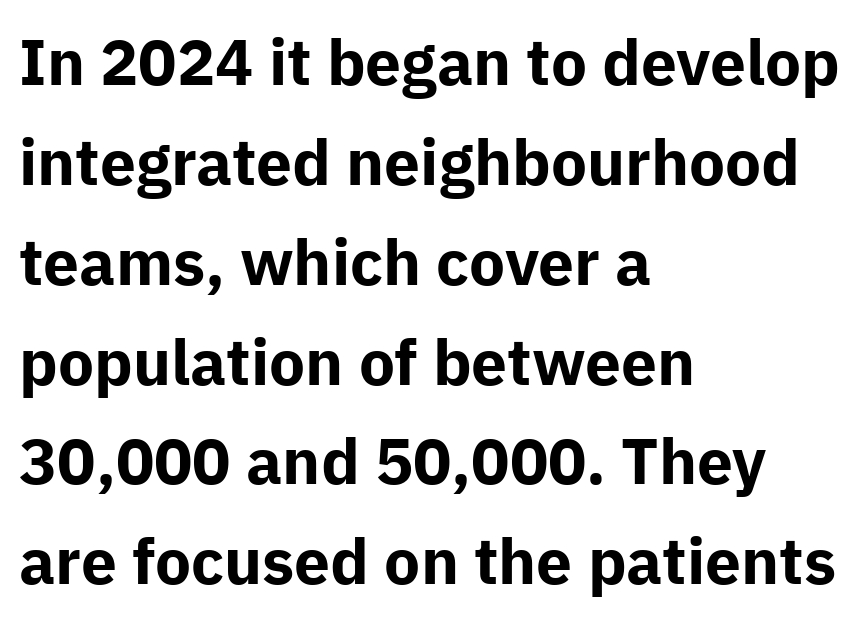
Q: Is the text bold? A: Yes.
Q: Is the text italic (slanted)? A: No, it is upright.
Q: Is the typeface a serif or a sans-serif typeface? A: Sans-serif.
Q: Is the text underlined? A: No.
Q: How is the paragraph aligned? A: Left-aligned.
Q: Is the spacing between letters normal or unusually wide? A: Normal.
Q: Is the spacing between lines tight, normal or loose? A: Normal.
Q: Width (condensed, normal, or wide)? A: Normal.
Q: Stroke contrast? A: Low.
Q: x-height? A: Medium.
Q: Monospaced? A: No.
